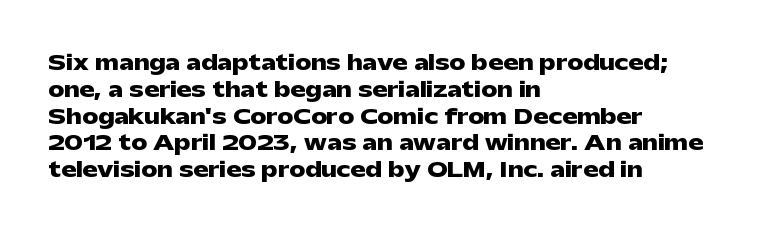
{"italic": "no", "bold": "yes", "underline": "no", "align": "left", "line_spacing": "normal", "line_spacing_ratio": 1.34, "letter_spacing": "normal", "letter_spacing_em": 0.0, "glyph_px": 20}
